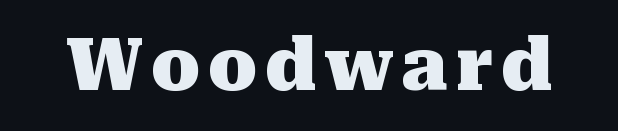
The image shows 72 px heavy serif type, upright; set not underlined; medium stroke contrast and a medium x-height.
